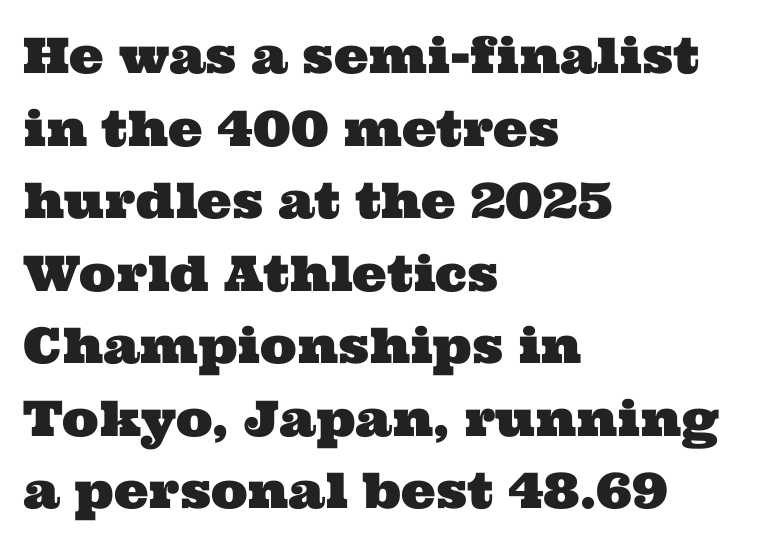
Unmarked baselines from the first word to the last. The designer left line spacing at the default. The typesetter chose a ragged-right arrangement here. Does the type have serifs? Yes, each stem ends in a small foot. Is this a fixed-width face? No — the glyphs have proportional, varying widths.
